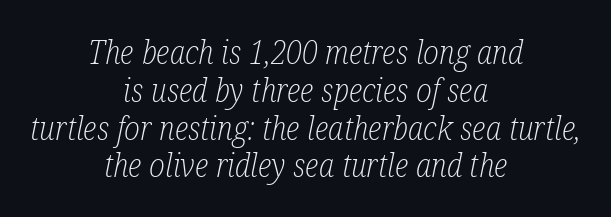
{"serif": "yes", "italic": "yes", "lean": "right", "slant_degrees": 12, "bold": "no", "weight": "light", "width": "condensed", "stroke_contrast": "low", "x_height": "medium", "monospaced": "no", "underline": "no", "align": "center", "line_spacing_ratio": 1.18, "letter_spacing": "normal", "letter_spacing_em": 0.0, "glyph_px": 32}
